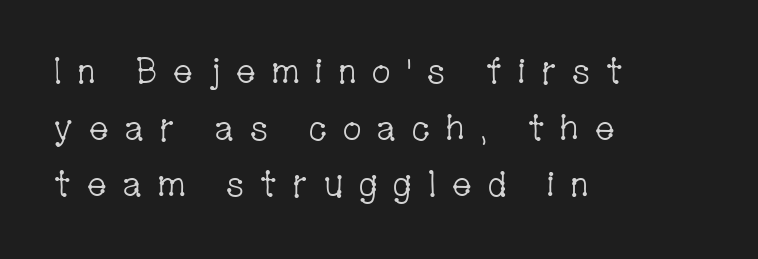
Q: Is the text bold? A: No.
Q: Is the text italic (slanted)? A: No, it is upright.
Q: Is the typeface a serif or a sans-serif typeface? A: Serif.
Q: Is the text underlined? A: No.
Q: How is the paragraph aligned? A: Left-aligned.
Q: Is the spacing between letters normal or unusually wide? A: Unusually wide.
Q: Is the spacing between lines tight, normal or loose? A: Normal.
Q: Width (condensed, normal, or wide)? A: Condensed.
Q: Stroke contrast? A: Low.
Q: x-height? A: Medium.
Q: Monospaced? A: No.
